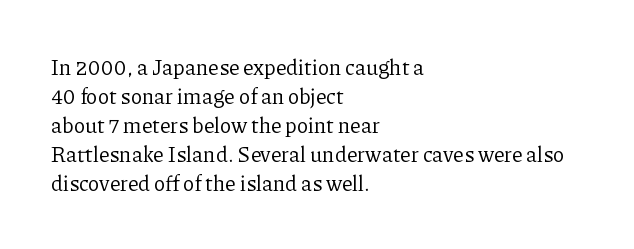
{"italic": "no", "bold": "no", "underline": "no", "align": "left", "line_spacing": "normal", "line_spacing_ratio": 1.38, "letter_spacing": "normal", "letter_spacing_em": 0.0, "glyph_px": 21}
